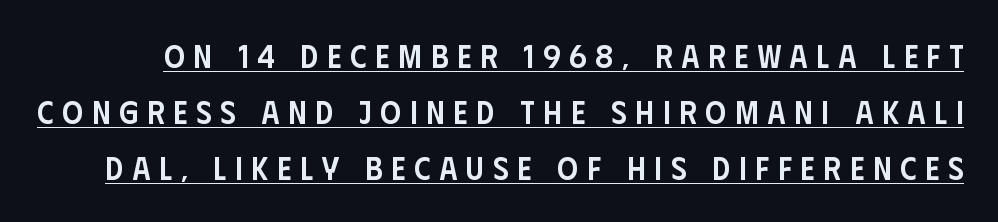
The image shows 32 px semibold, condensed sans-serif type, upright; set line spacing 1.75x, unusually wide letter spacing (+0.28 em), underlined; low stroke contrast and a large x-height.
